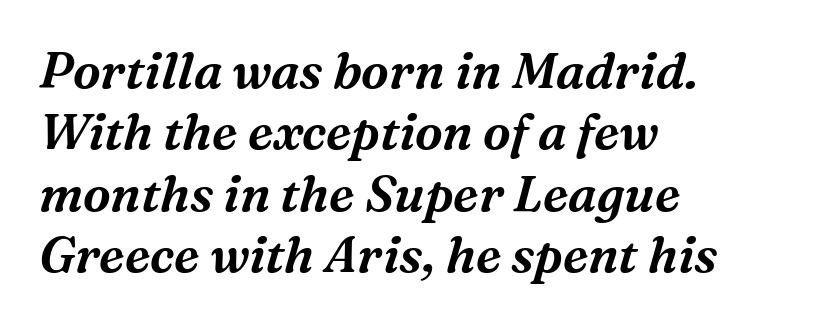
{"serif": "yes", "italic": "yes", "lean": "right", "slant_degrees": 16, "width": "normal", "stroke_contrast": "medium", "x_height": "medium", "monospaced": "no", "underline": "no", "align": "left", "line_spacing_ratio": 1.23, "letter_spacing": "normal", "letter_spacing_em": 0.0, "glyph_px": 50}
